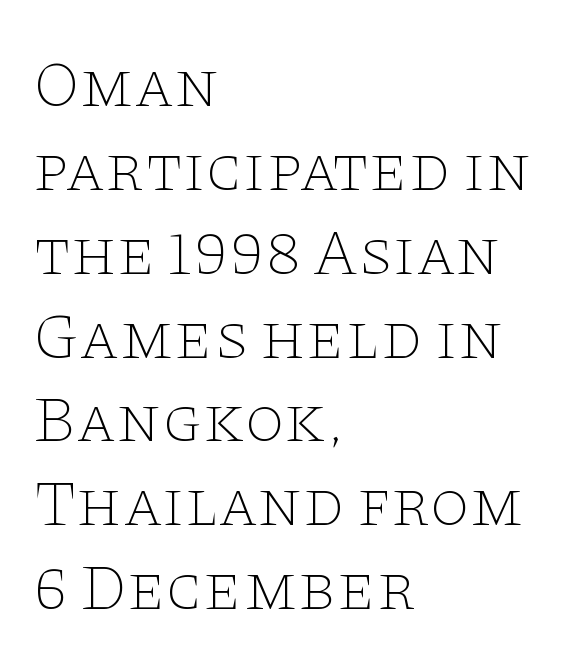
The image shows 65 px thin, wide serif type, upright; set left-aligned, normal line spacing (1.29x), normal letter spacing, not underlined; low stroke contrast and a large x-height.
